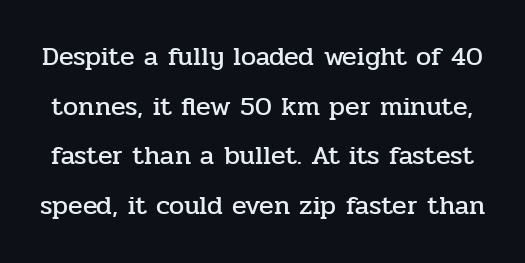
Q: Is the text italic (slanted)? A: No, it is upright.
Q: Is the text underlined? A: No.
Q: Is the spacing between letters normal or unusually wide? A: Normal.
